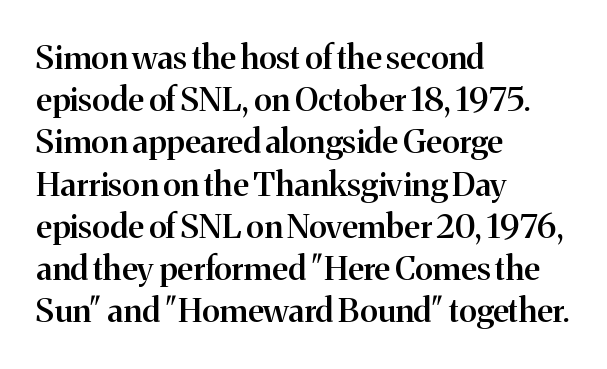
Tall strokes in this sample are plumb rather than angled. In terms of leading, this rendering sits right in the middle. Teacher's note: observe the even left margin — that is flush-left alignment. Compared with an ordinary text face, these strokes are moderately heavier — a semibold.
